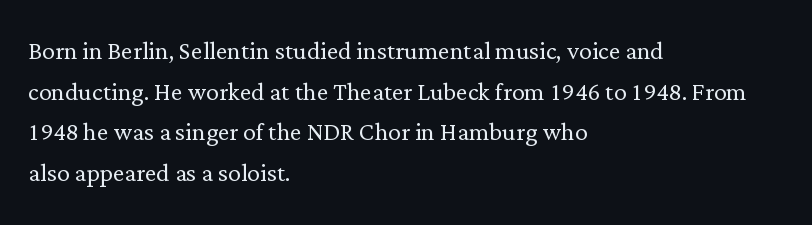
{"serif": "yes", "italic": "no", "bold": "no", "weight": "light", "width": "normal", "stroke_contrast": "low", "x_height": "medium", "monospaced": "no", "underline": "no", "align": "left", "line_spacing": "normal", "line_spacing_ratio": 1.27, "letter_spacing": "normal", "letter_spacing_em": 0.0, "glyph_px": 32}
